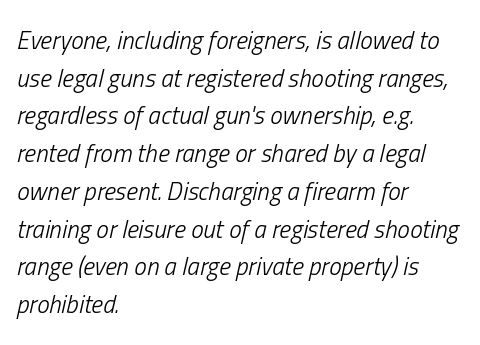
Q: Is the text bold? A: No.
Q: Is the text italic (slanted)? A: Yes, it leans right by about 13 degrees.
Q: Is the text underlined? A: No.
Q: How is the paragraph aligned? A: Left-aligned.
Q: Is the spacing between letters normal or unusually wide? A: Normal.
Q: Is the spacing between lines tight, normal or loose? A: Normal.
